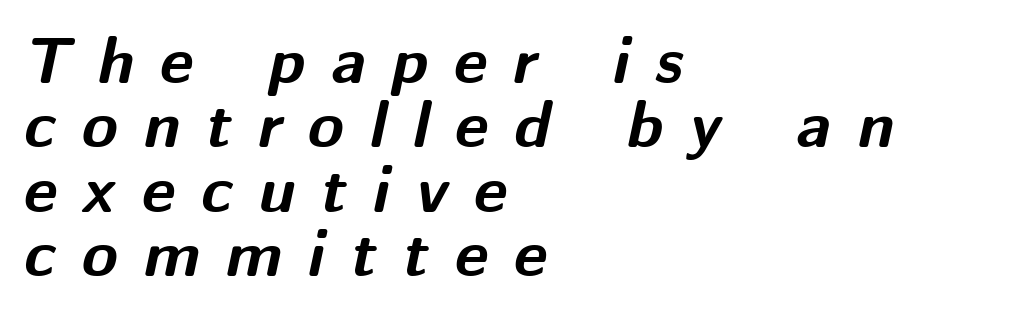
Q: Is the text bold? A: Yes.
Q: Is the text italic (slanted)? A: Yes, it leans right by about 12 degrees.
Q: Is the text underlined? A: No.
Q: How is the paragraph aligned? A: Left-aligned.
Q: Is the spacing between letters normal or unusually wide? A: Unusually wide.
Q: Is the spacing between lines tight, normal or loose? A: Tight.
Q: Width (condensed, normal, or wide)? A: Normal.
Q: Stroke contrast? A: Medium.
Q: x-height? A: Medium.
Q: Monospaced? A: No.
